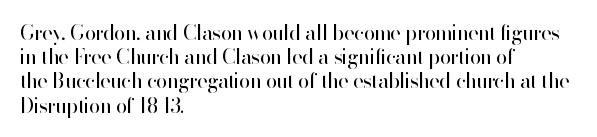
Tall strokes in this sample are plumb rather than angled. Decoration check: the copy has no underline. Words appear dense and cohesive because spacing is normal. The typesetter chose a ragged-right arrangement here.
